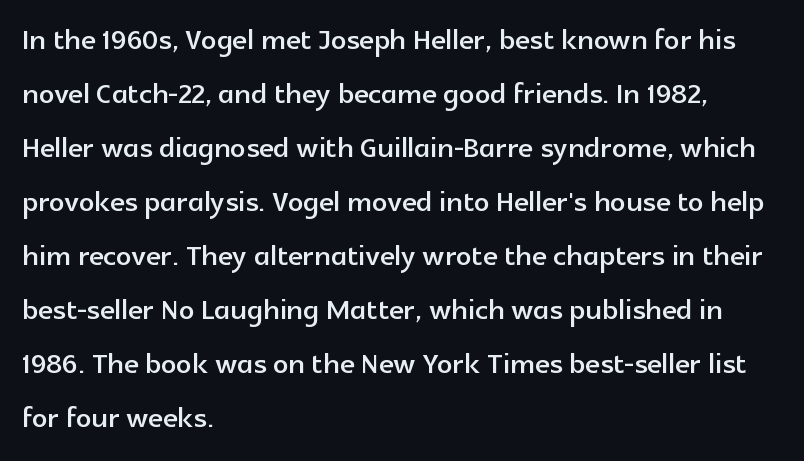
{"serif": "no", "italic": "no", "width": "normal", "x_height": "medium", "monospaced": "no", "underline": "no", "align": "left", "line_spacing": "normal", "line_spacing_ratio": 1.42, "letter_spacing": "normal", "letter_spacing_em": 0.0, "glyph_px": 38}
